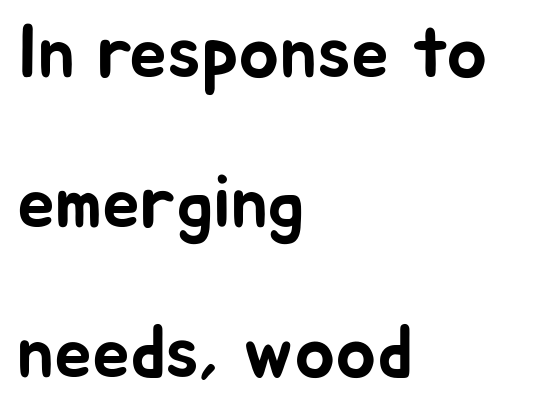
Q: Is the text italic (slanted)? A: No, it is upright.
Q: Is the typeface a serif or a sans-serif typeface? A: Sans-serif.
Q: Is the text underlined? A: No.
Q: How is the paragraph aligned? A: Left-aligned.
Q: Is the spacing between letters normal or unusually wide? A: Normal.
Q: Is the spacing between lines tight, normal or loose? A: Loose.
Q: Width (condensed, normal, or wide)? A: Normal.
Q: Stroke contrast? A: Low.
Q: x-height? A: Medium.
Q: Monospaced? A: No.
